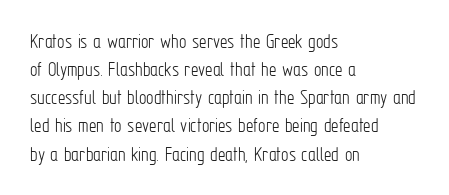
Visually the block forms a straight wall on the left and a jagged coastline on the right. Style check: upright. Bold? No — there's no thickening of the strokes. Notice how descenders clear the ascenders below comfortably — that's standard leading. Each word holds together tightly as a unit, with standard inter-letter gaps.
